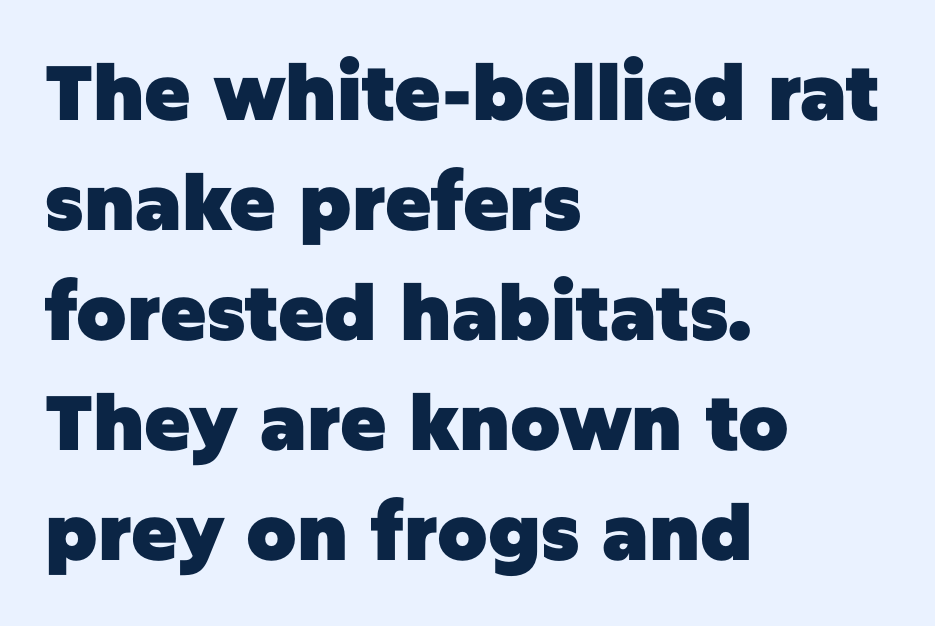
Q: Is the text bold? A: Yes.
Q: Is the text italic (slanted)? A: No, it is upright.
Q: Is the typeface a serif or a sans-serif typeface? A: Sans-serif.
Q: Is the text underlined? A: No.
Q: How is the paragraph aligned? A: Left-aligned.
Q: Is the spacing between letters normal or unusually wide? A: Normal.
Q: Is the spacing between lines tight, normal or loose? A: Normal.
Q: Width (condensed, normal, or wide)? A: Normal.
Q: Stroke contrast? A: Low.
Q: x-height? A: Large.
Q: Monospaced? A: No.
